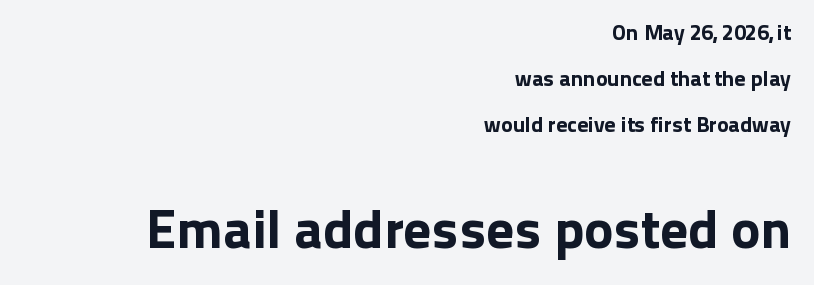
{"serif": "no", "italic": "no", "width": "normal", "stroke_contrast": "low", "x_height": "medium", "monospaced": "no", "underline": "no", "align": "right", "line_spacing": "loose", "line_spacing_ratio": 2.1, "letter_spacing": "normal", "letter_spacing_em": 0.0, "larger_block": "second", "size_ratio": 2.5, "glyph_px": 55}
